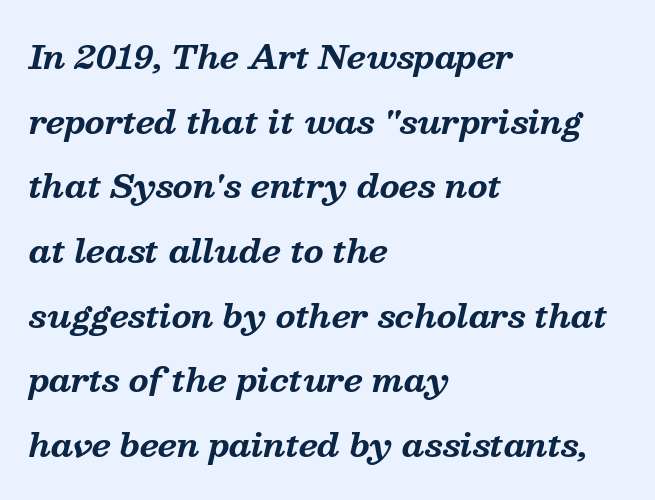
{"serif": "yes", "italic": "yes", "lean": "right", "slant_degrees": 13, "bold": "yes", "weight": "bold", "width": "normal", "stroke_contrast": "medium", "x_height": "medium", "monospaced": "no", "underline": "no", "align": "left", "line_spacing": "loose", "line_spacing_ratio": 2.02, "letter_spacing": "normal", "letter_spacing_em": 0.0, "glyph_px": 32}
